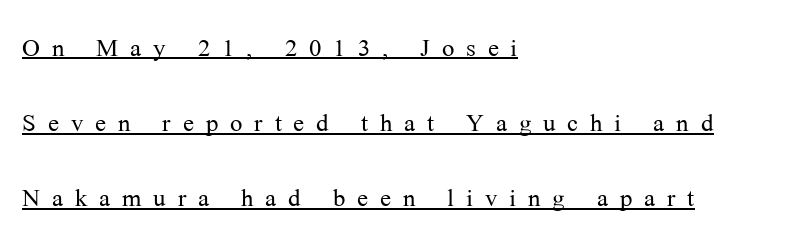
{"serif": "yes", "italic": "no", "bold": "no", "weight": "light", "width": "normal", "stroke_contrast": "medium", "x_height": "medium", "monospaced": "no", "underline": "yes", "align": "left", "line_spacing": "loose", "line_spacing_ratio": 2.28, "letter_spacing": "wide", "letter_spacing_em": 0.36, "glyph_px": 33}
